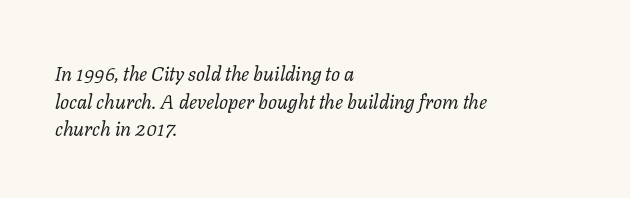
The image shows 20 px text type, italic (leaning right); set left-aligned, normal line spacing (1.38x), normal letter spacing, not underlined.
